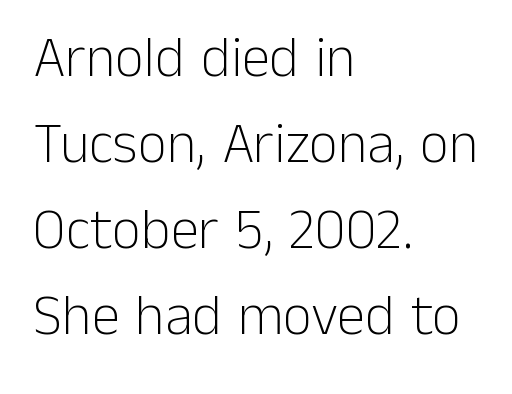
Q: Is the text bold? A: No.
Q: Is the text italic (slanted)? A: No, it is upright.
Q: Is the typeface a serif or a sans-serif typeface? A: Sans-serif.
Q: Is the text underlined? A: No.
Q: How is the paragraph aligned? A: Left-aligned.
Q: Is the spacing between letters normal or unusually wide? A: Normal.
Q: Is the spacing between lines tight, normal or loose? A: Normal.
Q: Width (condensed, normal, or wide)? A: Normal.
Q: Stroke contrast? A: Low.
Q: x-height? A: Medium.
Q: Monospaced? A: No.
